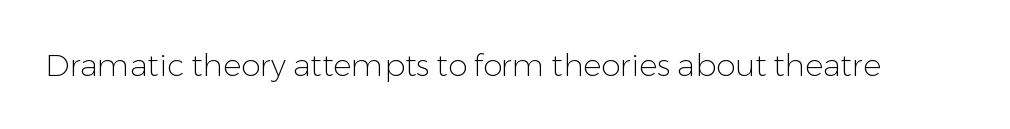
The image shows 31 px light sans-serif type, upright; set normal letter spacing, not underlined; low stroke contrast and a medium x-height.
